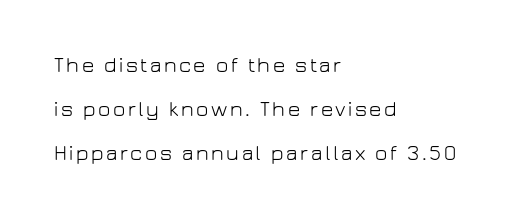
The image shows 21 px text type, upright; set left-aligned, loose line spacing (2.1x), not underlined.
